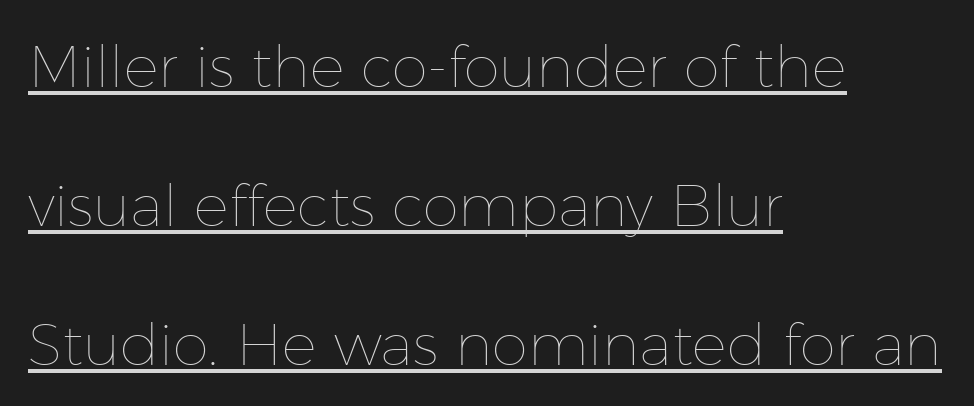
{"italic": "no", "bold": "no", "weight": "thin", "width": "normal", "stroke_contrast": "low", "x_height": "medium", "monospaced": "no", "underline": "yes", "align": "left", "line_spacing": "loose", "line_spacing_ratio": 2.4, "letter_spacing": "normal", "letter_spacing_em": 0.0, "glyph_px": 58}
